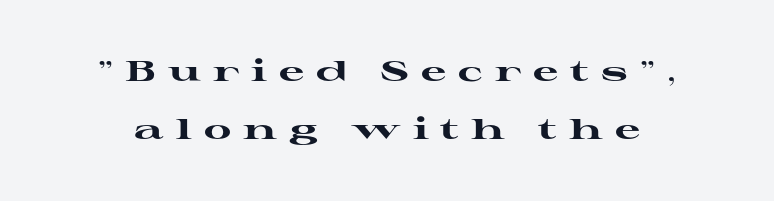
{"serif": "yes", "italic": "no", "bold": "yes", "weight": "heavy", "width": "wide", "stroke_contrast": "high", "x_height": "medium", "monospaced": "no", "underline": "no", "line_spacing": "loose", "line_spacing_ratio": 2.07, "letter_spacing": "wide", "letter_spacing_em": 0.43, "glyph_px": 28}
